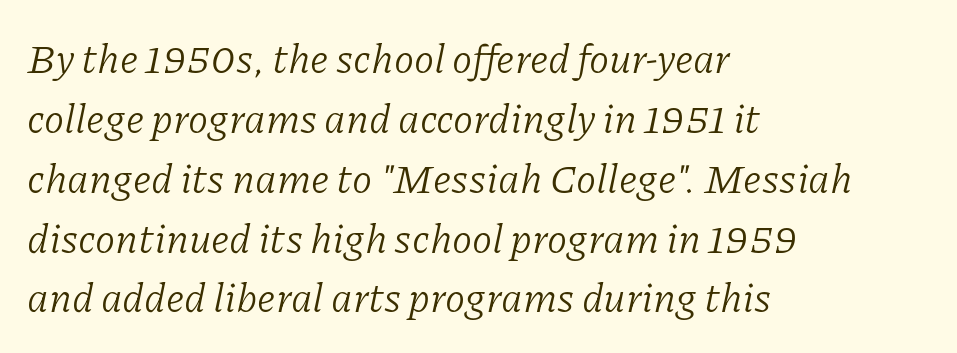
The image shows 41 px light serif type, italic (leaning right); set left-aligned, normal line spacing (1.46x), normal letter spacing, not underlined; low stroke contrast and a medium x-height.
